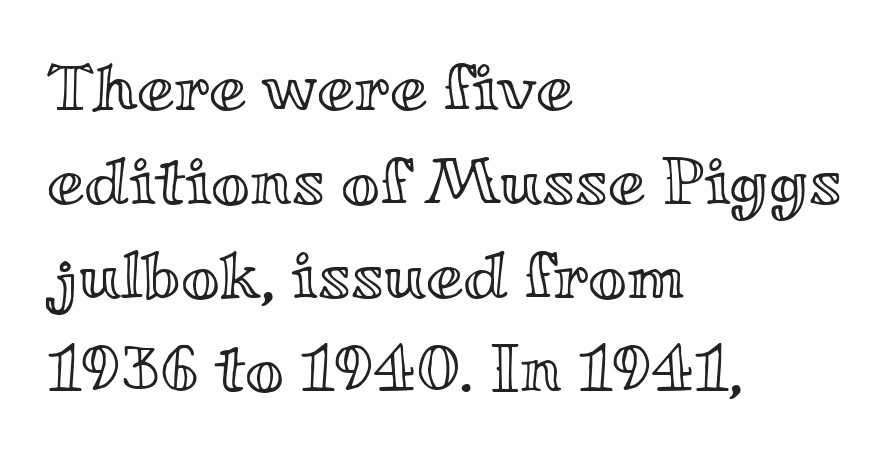
The image shows 67 px wide type, upright; set left-aligned, normal line spacing (1.4x), normal letter spacing, not underlined; a small x-height.
